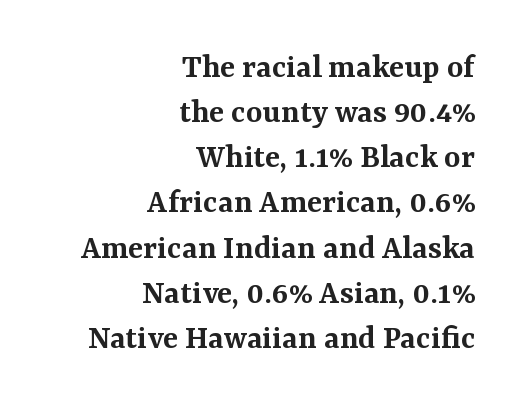
The image shows 35 px semibold serif type, upright; set right-aligned, normal line spacing (1.29x), normal letter spacing, not underlined; medium stroke contrast and a medium x-height.
